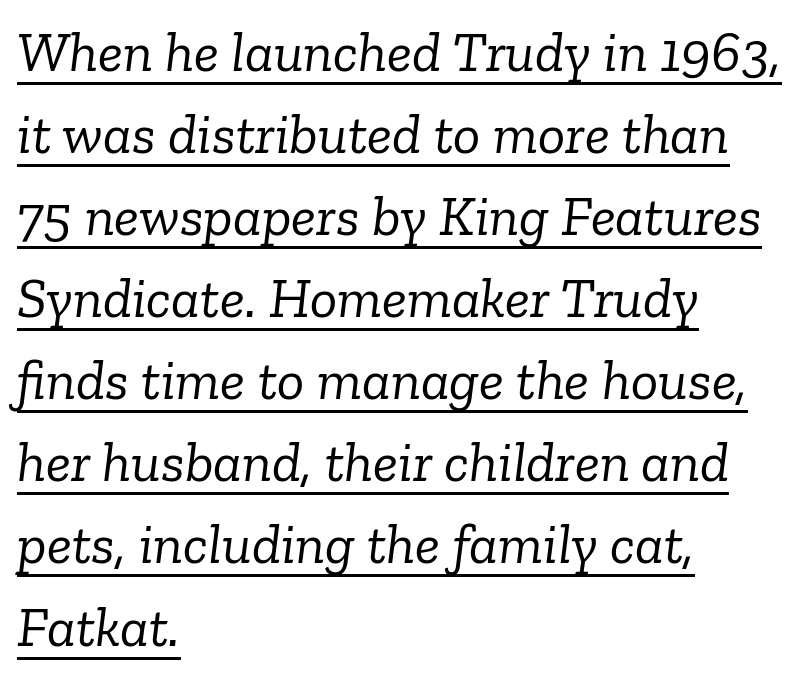
The image shows 57 px light serif type, italic (leaning right); set left-aligned, normal line spacing (1.44x), normal letter spacing, underlined; low stroke contrast and a medium x-height.
